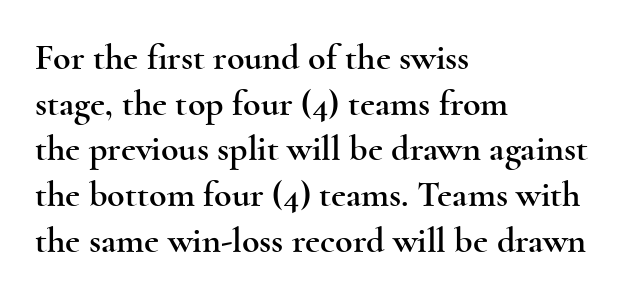
The image shows 36 px wide serif type, upright; set left-aligned, normal line spacing (1.27x), normal letter spacing, not underlined; a small x-height.
